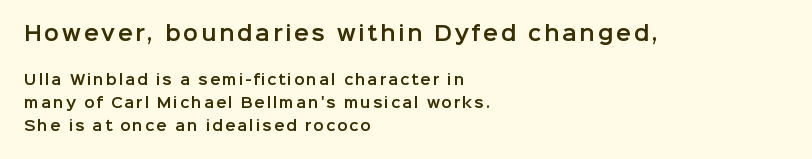
{"italic": "no", "underline": "no", "align": "left", "line_spacing": "normal", "line_spacing_ratio": 1.65, "larger_block": "first", "size_ratio": 1.43, "glyph_px": 20}
